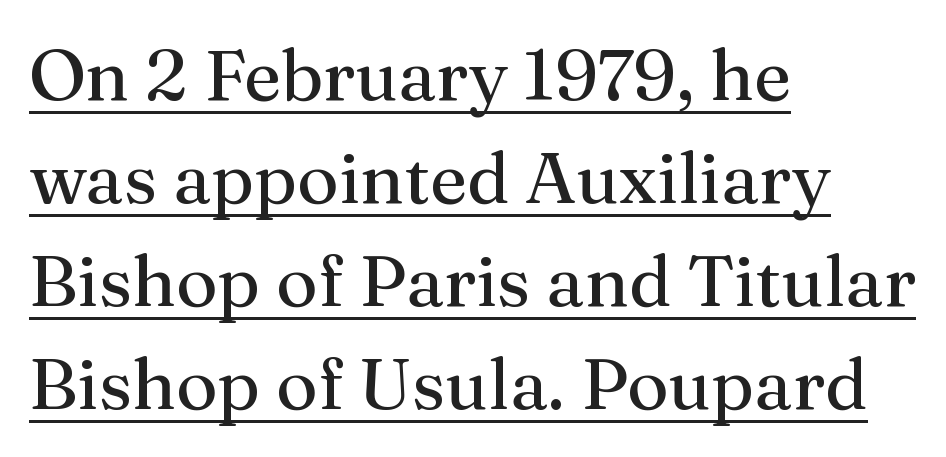
Quick note: not italic, upright. How are the letters spaced? Ordinarily, with no added tracking. Left-aligned paragraph, ragged on the right. Unbolded letterforms with no extra heft.
